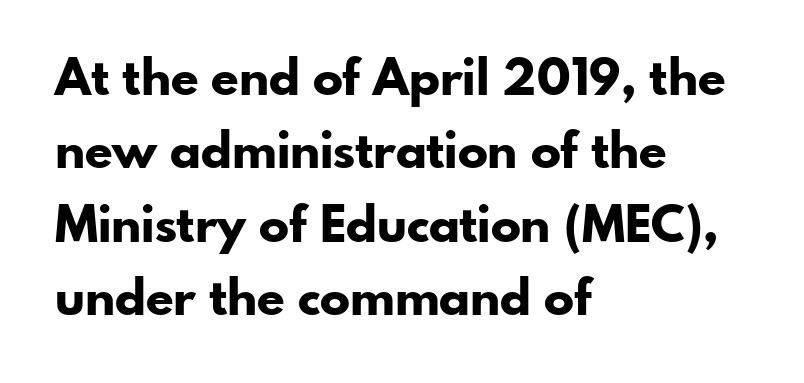
Q: Is the text bold? A: Yes.
Q: Is the text italic (slanted)? A: No, it is upright.
Q: Is the typeface a serif or a sans-serif typeface? A: Sans-serif.
Q: Is the text underlined? A: No.
Q: How is the paragraph aligned? A: Left-aligned.
Q: Is the spacing between letters normal or unusually wide? A: Normal.
Q: Is the spacing between lines tight, normal or loose? A: Normal.
Q: Width (condensed, normal, or wide)? A: Normal.
Q: Stroke contrast? A: Low.
Q: x-height? A: Small.
Q: Monospaced? A: No.
